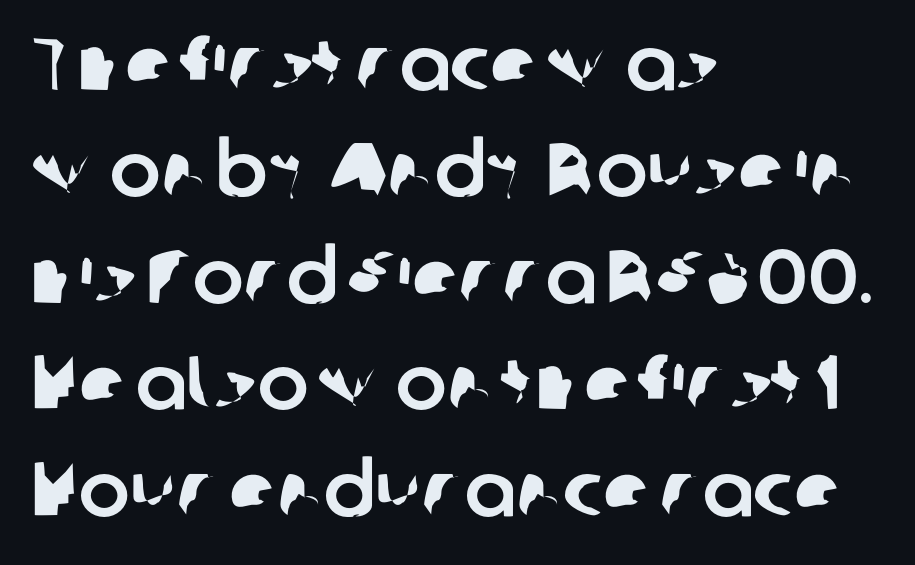
{"serif": "no", "width": "normal", "stroke_contrast": "low", "x_height": "medium", "monospaced": "no", "underline": "no", "align": "left", "line_spacing": "normal", "line_spacing_ratio": 1.4, "letter_spacing": "normal", "letter_spacing_em": 0.0, "glyph_px": 76}
